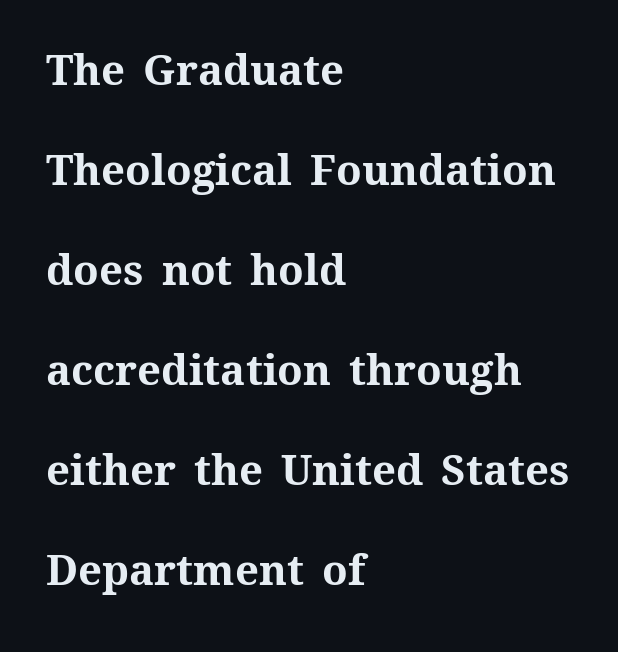
Q: Is the text bold? A: Yes.
Q: Is the text italic (slanted)? A: No, it is upright.
Q: Is the text underlined? A: No.
Q: How is the paragraph aligned? A: Left-aligned.
Q: Is the spacing between letters normal or unusually wide? A: Normal.
Q: Is the spacing between lines tight, normal or loose? A: Loose.
Q: Width (condensed, normal, or wide)? A: Normal.
Q: Stroke contrast? A: Medium.
Q: x-height? A: Medium.
Q: Monospaced? A: No.
